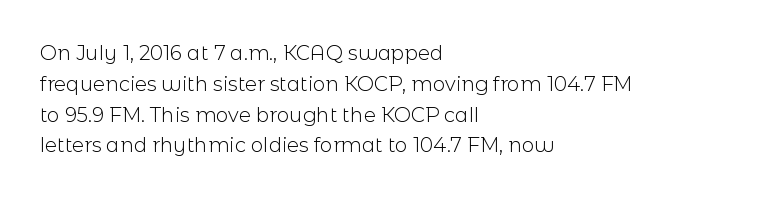
The image shows 20 px text type, upright; set left-aligned, normal line spacing (1.54x), normal letter spacing, not underlined.
